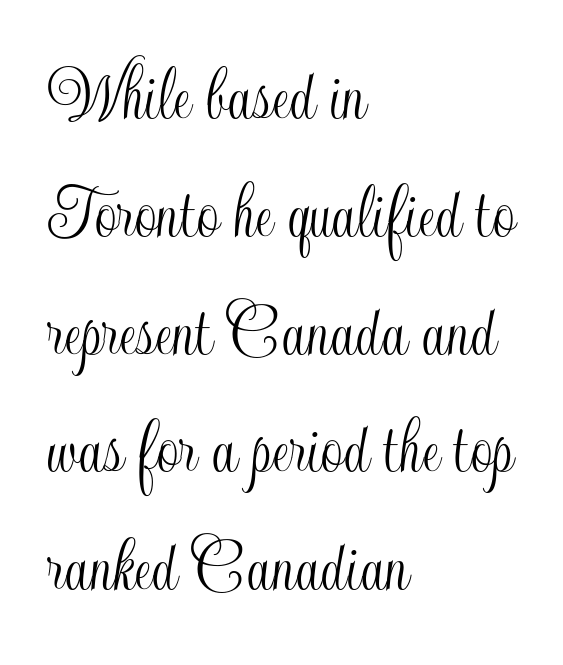
{"width": "condensed", "x_height": "small", "monospaced": "no", "underline": "no", "align": "left", "line_spacing": "normal", "line_spacing_ratio": 1.51, "letter_spacing": "normal", "letter_spacing_em": 0.0, "glyph_px": 78}
